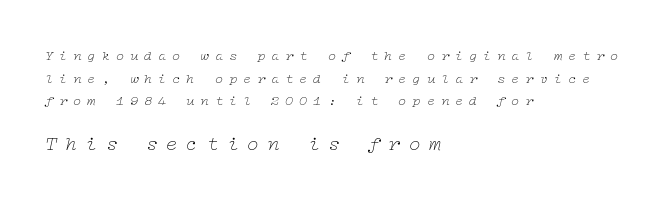
{"italic": "yes", "lean": "right", "slant_degrees": 12, "bold": "no", "underline": "no", "align": "left", "line_spacing": "normal", "line_spacing_ratio": 1.61, "letter_spacing": "wide", "letter_spacing_em": 0.41, "larger_block": "second", "size_ratio": 1.43, "glyph_px": 20}
